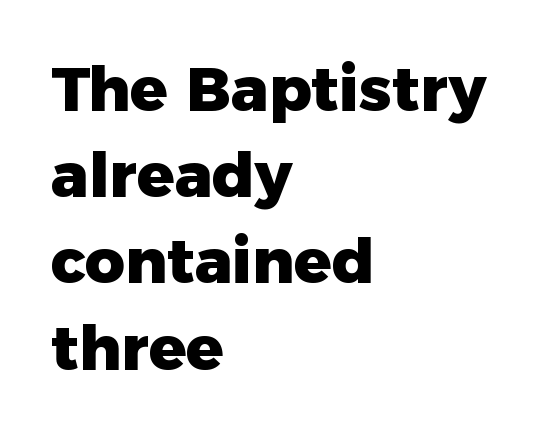
{"serif": "no", "italic": "no", "bold": "yes", "weight": "heavy", "width": "normal", "stroke_contrast": "low", "x_height": "medium", "monospaced": "no", "underline": "no", "align": "left", "line_spacing": "normal", "line_spacing_ratio": 1.39, "letter_spacing": "normal", "letter_spacing_em": 0.0, "glyph_px": 62}
